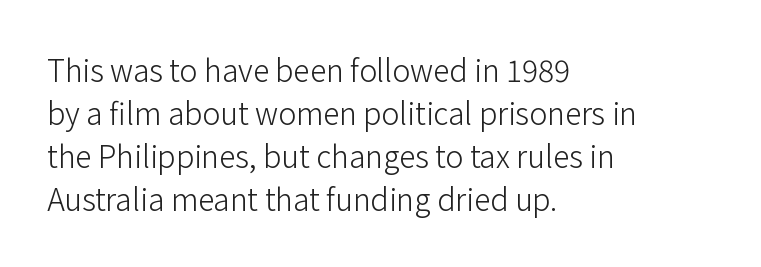
Q: Is the text bold? A: No.
Q: Is the text italic (slanted)? A: No, it is upright.
Q: Is the typeface a serif or a sans-serif typeface? A: Sans-serif.
Q: Is the text underlined? A: No.
Q: How is the paragraph aligned? A: Left-aligned.
Q: Is the spacing between letters normal or unusually wide? A: Normal.
Q: Is the spacing between lines tight, normal or loose? A: Normal.
Q: Width (condensed, normal, or wide)? A: Normal.
Q: Stroke contrast? A: Low.
Q: x-height? A: Medium.
Q: Monospaced? A: No.
